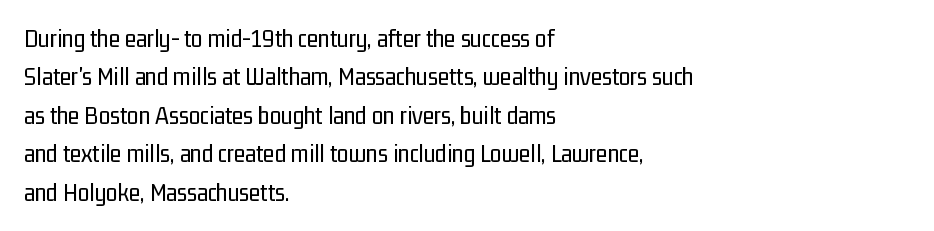
Leftover space on each line is placed entirely after the last word. The font sits on the lighter half of the weight spectrum, regular included. Here the glyphs are tracked normally, forming tight word shapes. Evenly set lines give the paragraph a standard silhouette. The area under the type is left untouched. The letters stand upright; this is a roman face.
